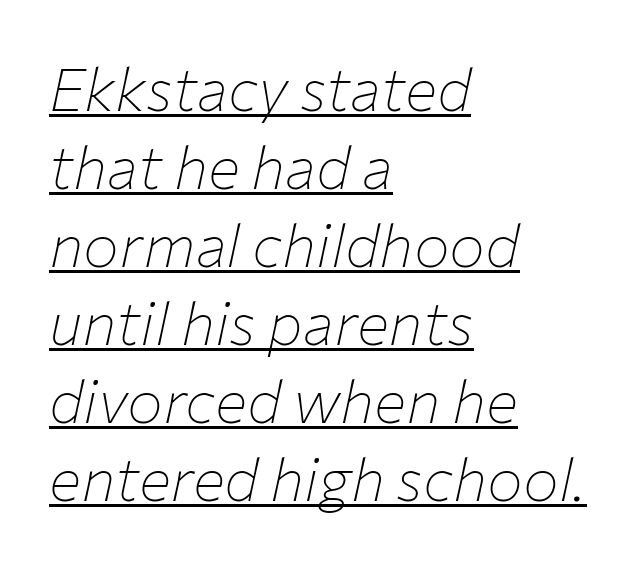
Q: Is the text bold? A: No.
Q: Is the text italic (slanted)? A: Yes, it leans right by about 12 degrees.
Q: Is the text underlined? A: Yes.
Q: How is the paragraph aligned? A: Left-aligned.
Q: Is the spacing between letters normal or unusually wide? A: Normal.
Q: Is the spacing between lines tight, normal or loose? A: Normal.
Q: Width (condensed, normal, or wide)? A: Normal.
Q: Stroke contrast? A: Low.
Q: x-height? A: Medium.
Q: Monospaced? A: No.
